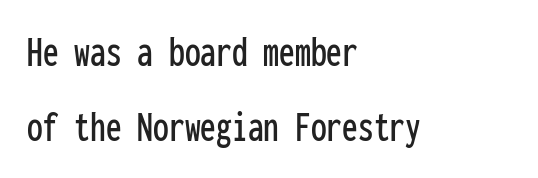
These lines keep a tight, regular rhythm from letter to letter. You can tell from the bare stems that sans-serif type was used. Notice how the passage keeps a crisp vertical edge on the left only. Underlining? Definitely not there. Monospaced: the letters line up in strict vertical columns. Successive baselines arrive at the customary interval.
